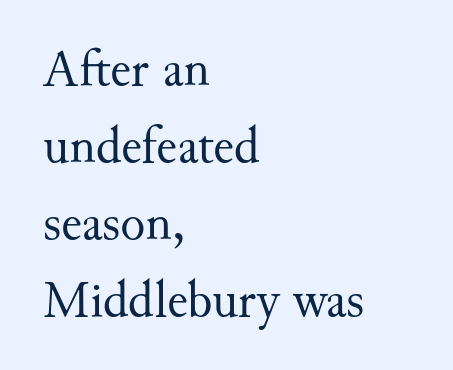
The image shows 52 px regular-weight serif type, upright; set left-aligned, normal line spacing (1.48x), normal letter spacing, not underlined; medium stroke contrast and a small x-height.
